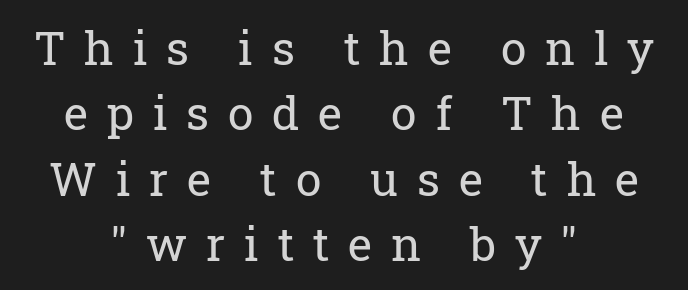
The image shows 46 px regular-weight serif type, upright; set centered, normal line spacing (1.42x), unusually wide letter spacing (+0.41 em), not underlined; low stroke contrast and a medium x-height.
